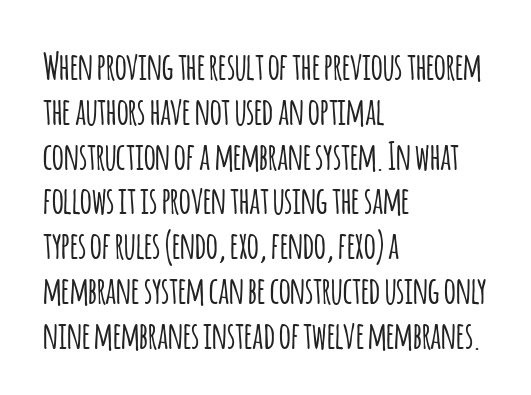
The image shows 37 px condensed sans-serif type, upright; set left-aligned, line spacing 1.21x, normal letter spacing, not underlined; low stroke contrast and a large x-height.
